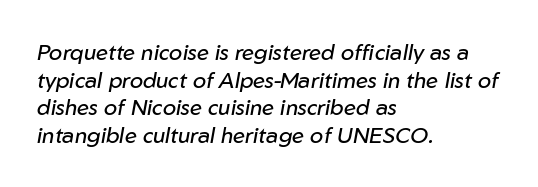
The image shows 22 px text type, italic (leaning right); set left-aligned, normal line spacing (1.26x), normal letter spacing, not underlined.
